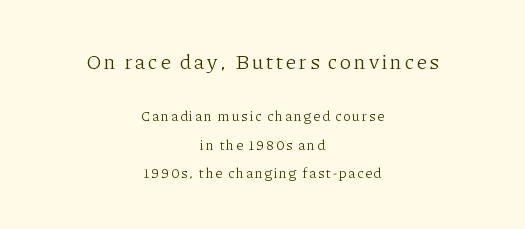
Q: Is the text bold? A: No.
Q: Is the text italic (slanted)? A: No, it is upright.
Q: Is the text underlined? A: No.
Q: How is the paragraph aligned? A: Centered.
Q: Is the spacing between lines tight, normal or loose? A: Loose.
Q: Which block of text is set in a larger size, the first (top) or the second (bottom)? A: The first (top) one.
